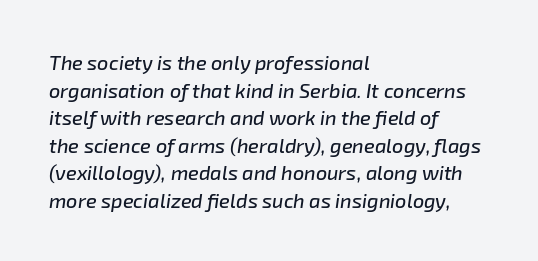
{"italic": "yes", "lean": "right", "slant_degrees": 8, "underline": "no", "align": "left", "line_spacing": "normal", "line_spacing_ratio": 1.38, "letter_spacing": "normal", "letter_spacing_em": 0.0, "glyph_px": 20}
